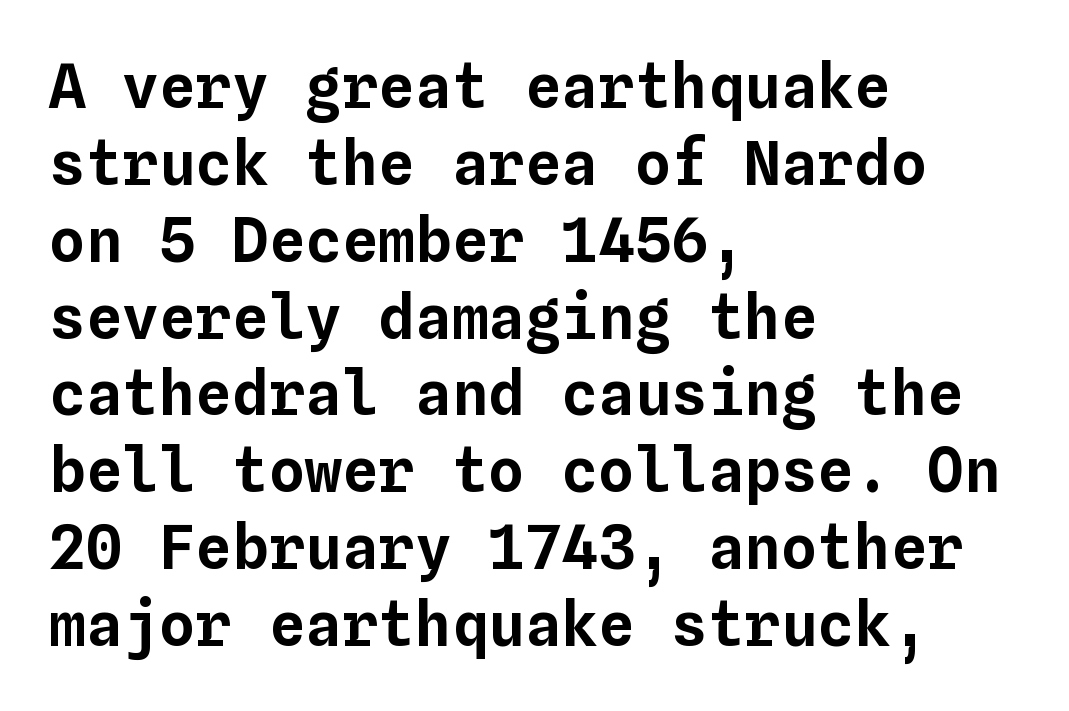
{"italic": "no", "width": "normal", "stroke_contrast": "low", "x_height": "medium", "monospaced": "yes", "underline": "no", "align": "left", "line_spacing": "normal", "line_spacing_ratio": 1.26, "letter_spacing": "normal", "letter_spacing_em": 0.0, "glyph_px": 61}
